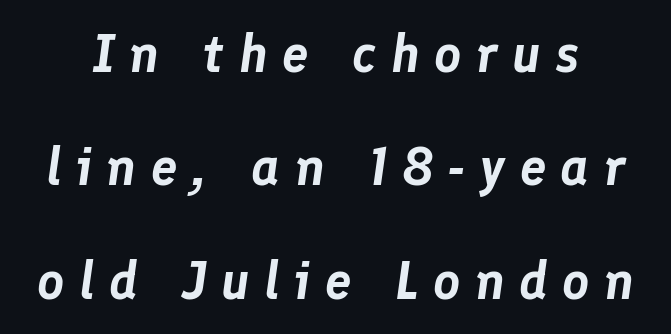
The leading is generous, giving the passage an open texture. The line texture is sparse and dotted thanks to wide tracking. Style check: oblique. Each row of text sits above clean, open space. Think of a printed novel: that variable character pitch is what you see here.
